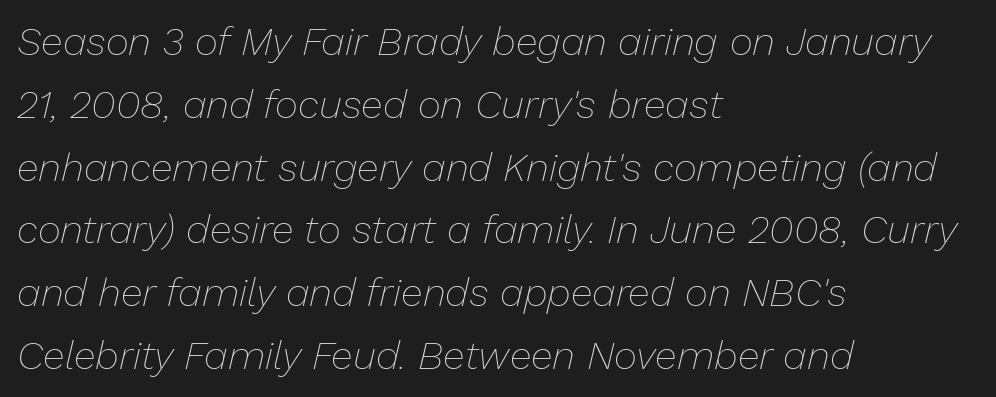
The image shows 40 px thin type, italic (leaning right); set left-aligned, normal line spacing (1.57x), normal letter spacing, not underlined; low stroke contrast and a medium x-height.
